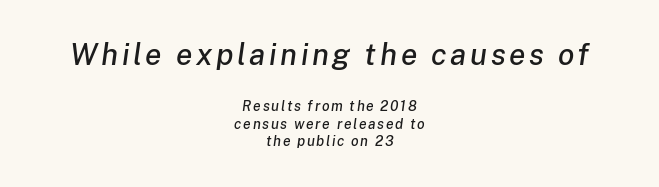
The image shows 30 px text type, italic (leaning right); set centered, normal line spacing (1.25x), not underlined; the first (top) block is 2.14x larger; low stroke contrast and a medium x-height.
